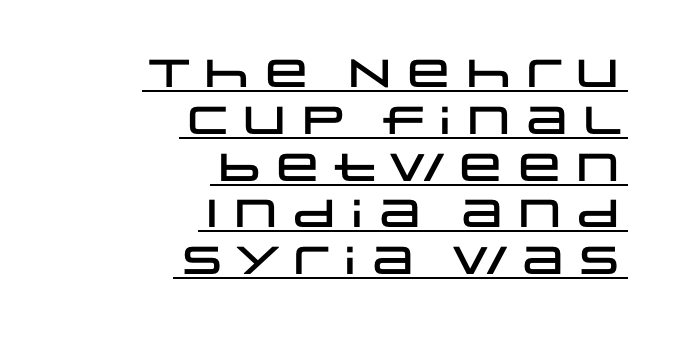
Q: Is the text italic (slanted)? A: No, it is upright.
Q: Is the typeface a serif or a sans-serif typeface? A: Sans-serif.
Q: Is the text underlined? A: Yes.
Q: How is the paragraph aligned? A: Right-aligned.
Q: Is the spacing between letters normal or unusually wide? A: Normal.
Q: Width (condensed, normal, or wide)? A: Wide.
Q: Stroke contrast? A: Low.
Q: x-height? A: Large.
Q: Monospaced? A: No.
